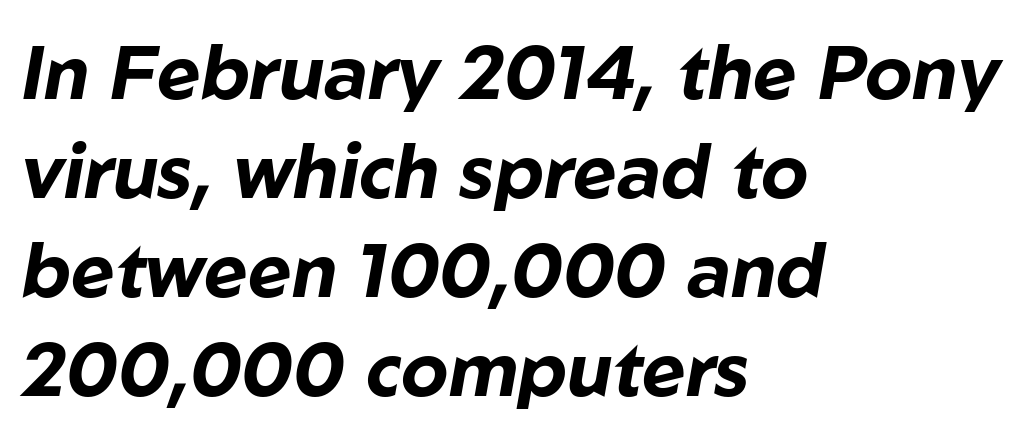
{"italic": "yes", "lean": "right", "slant_degrees": 10, "bold": "yes", "weight": "bold", "width": "normal", "stroke_contrast": "low", "x_height": "medium", "monospaced": "no", "underline": "no", "align": "left", "line_spacing": "normal", "line_spacing_ratio": 1.32, "letter_spacing": "normal", "letter_spacing_em": 0.0, "glyph_px": 75}
